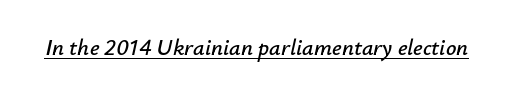
The rendering keeps characters at their native spacing. You can see a thin bar hugging the bottom of the glyphs. Quick note: italic.
